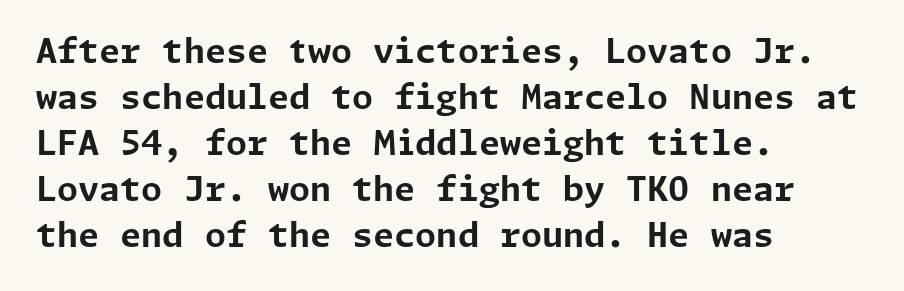
The image shows 34 px bold sans-serif type, upright; set left-aligned, normal line spacing (1.35x), normal letter spacing, not underlined; low stroke contrast and a medium x-height.
